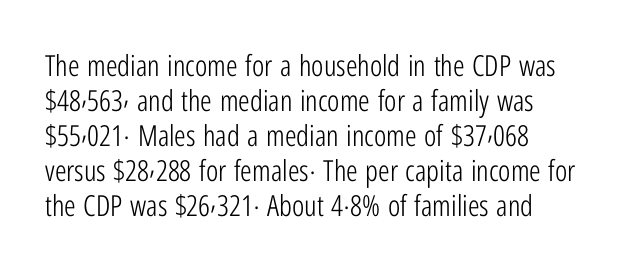
The image shows 29 px light, condensed sans-serif type, upright; set left-aligned, line spacing 1.21x, normal letter spacing, not underlined; low stroke contrast and a medium x-height.
